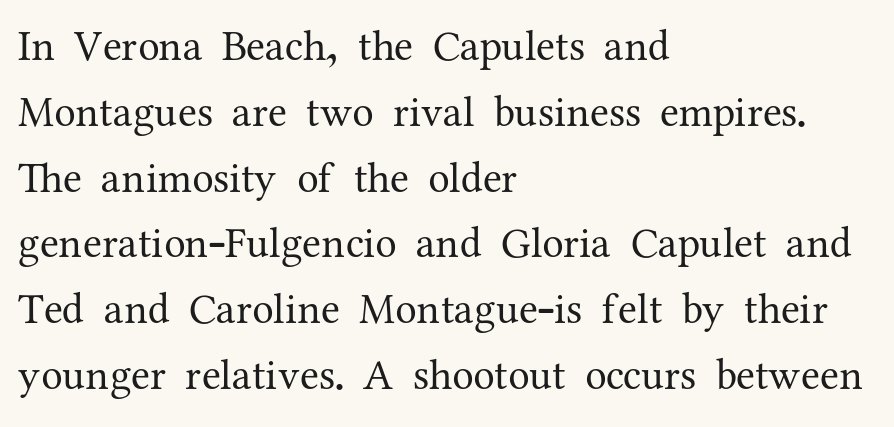
Horizontally, the lines are justified to the leading edge only. This rendering features lettering with no underline. Think of a printed novel: that variable character pitch is what you see here. The strokes are not fattened; the text isn't bold.
